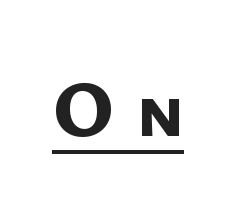
In designer terms, the underline attribute is active on this setting. Someone cranked the tracking dial way up on this one. Note: no serifs on the glyphs. This sample has the flowing, uneven cadence of proportional lettering. In terms of weight, the rendering is a true, heavy bold.
